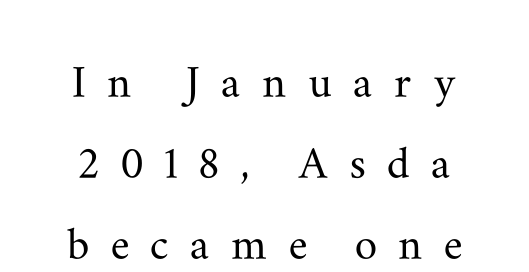
Q: Is the text italic (slanted)? A: No, it is upright.
Q: Is the typeface a serif or a sans-serif typeface? A: Serif.
Q: Is the text underlined? A: No.
Q: Is the spacing between letters normal or unusually wide? A: Unusually wide.
Q: Is the spacing between lines tight, normal or loose? A: Normal.
Q: Width (condensed, normal, or wide)? A: Wide.
Q: Stroke contrast? A: Medium.
Q: x-height? A: Small.
Q: Monospaced? A: No.
